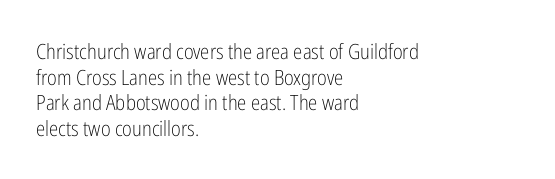
Does extra space separate the letters? No, they use regular spacing. The passage is arranged the way most books set body copy — flush left. The area under the type is left untouched. The face looks like a standard text weight, possibly lighter. Notice how the stems are strictly vertical — no italics here.
